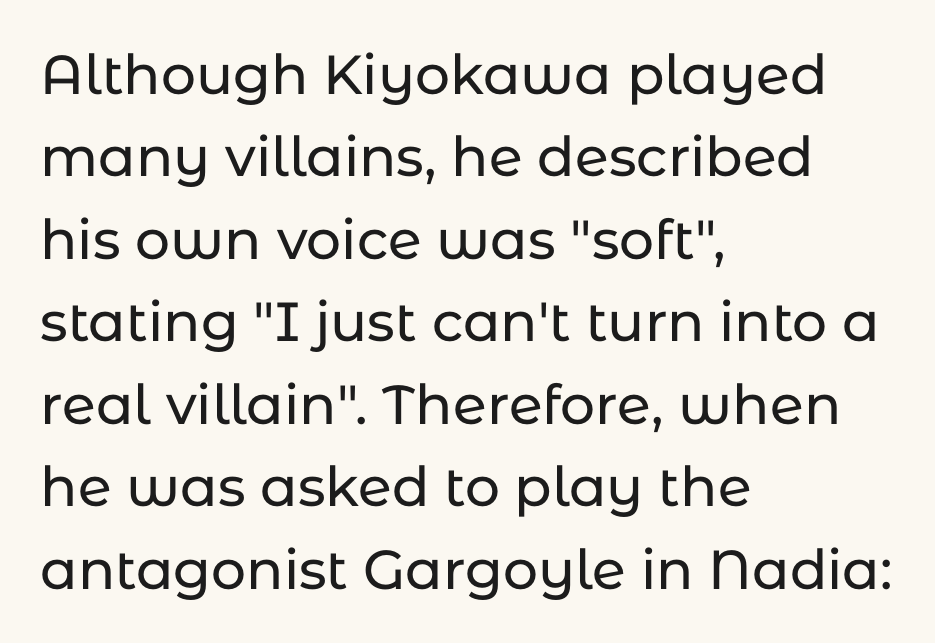
There is no visible air inserted between adjacent glyphs. Upright lettering throughout. Vertical spacing — default. Look at the bottom of the vertical strokes: they stop flat, with no serifs.
